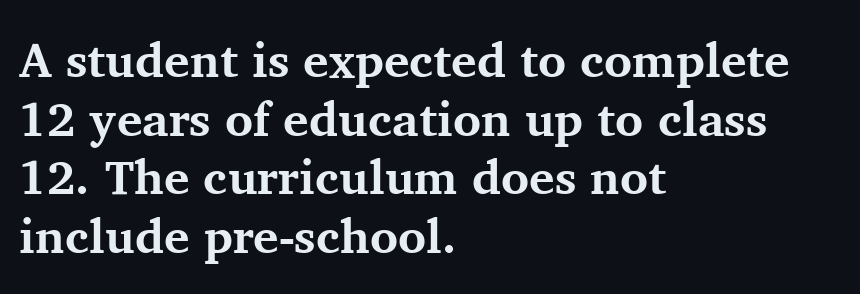
The image shows 48 px bold serif type, upright; set left-aligned, line spacing 1.22x, normal letter spacing, not underlined; medium stroke contrast and a medium x-height.
